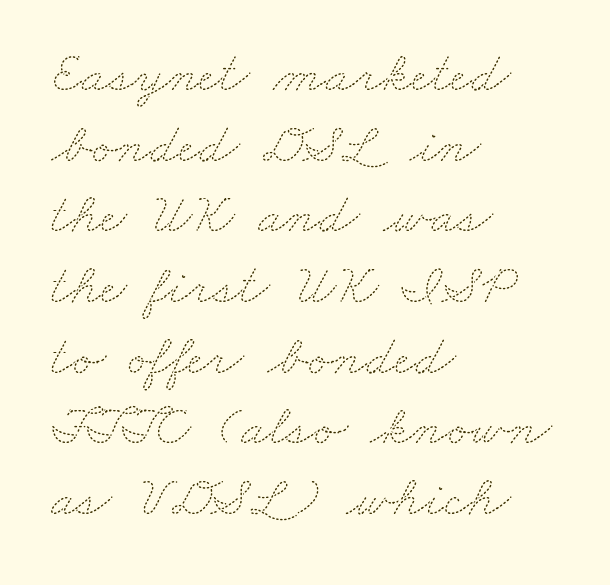
The image shows 57 px thin, wide type; set left-aligned, line spacing 1.24x, normal letter spacing, not underlined; medium stroke contrast and a small x-height.
